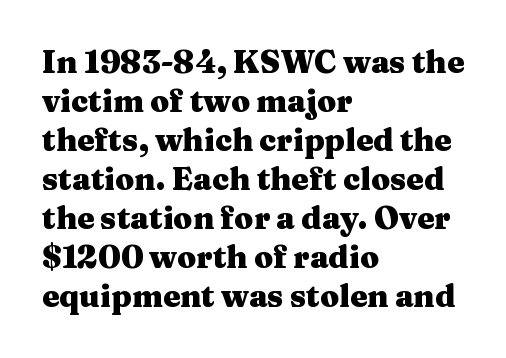
Does the type have serifs? Yes, each stem ends in a small foot. Compared with a centered layout, this one pins lines to the left instead. This sample keeps an unexceptional amount of space between lines. The tracking reads as untouched default to a designer's eye. The rendering uses a bold face; every stroke is thick and dark.
